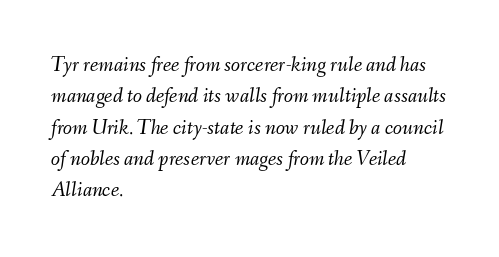
{"italic": "yes", "lean": "right", "slant_degrees": 9, "bold": "no", "underline": "no", "align": "left", "line_spacing": "normal", "line_spacing_ratio": 1.49, "letter_spacing": "normal", "letter_spacing_em": 0.0, "glyph_px": 21}
